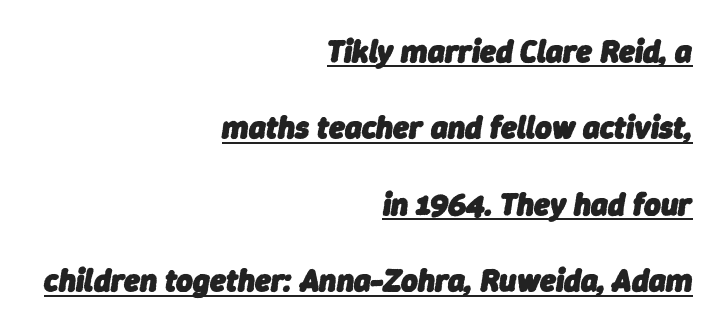
The line texture is even and compact thanks to regular tracking. Compared with undecorated copy, this sample adds a rule below the words. Notice how the stems are inclined rather than vertical — that's the hallmark of italics. The letters advance in unequal steps, a hallmark of proportional type.
